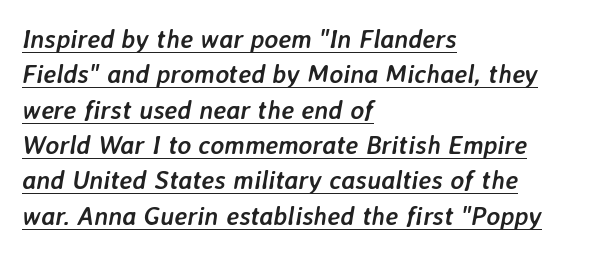
The image shows 26 px bold type, italic (leaning right); set left-aligned, normal line spacing (1.36x), normal letter spacing, underlined.
